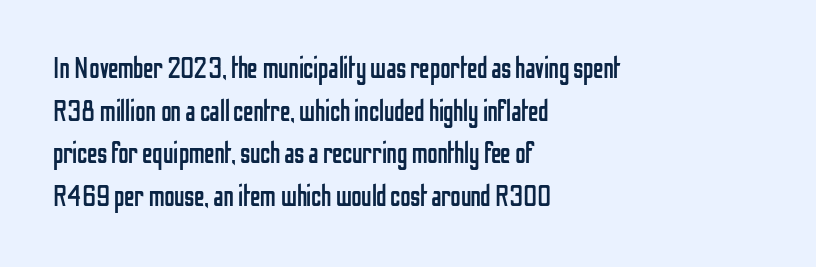
{"serif": "no", "italic": "no", "bold": "no", "weight": "regular", "width": "condensed", "stroke_contrast": "low", "x_height": "medium", "monospaced": "no", "underline": "no", "align": "left", "line_spacing": "normal", "line_spacing_ratio": 1.47, "letter_spacing": "normal", "letter_spacing_em": 0.0, "glyph_px": 29}
